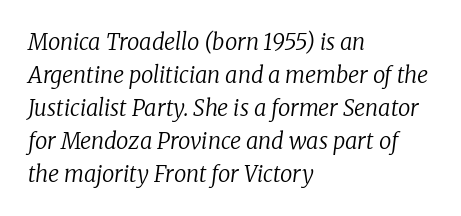
Q: Is the text bold? A: No.
Q: Is the text italic (slanted)? A: Yes, it leans right by about 8 degrees.
Q: Is the text underlined? A: No.
Q: How is the paragraph aligned? A: Left-aligned.
Q: Is the spacing between letters normal or unusually wide? A: Normal.
Q: Is the spacing between lines tight, normal or loose? A: Normal.
